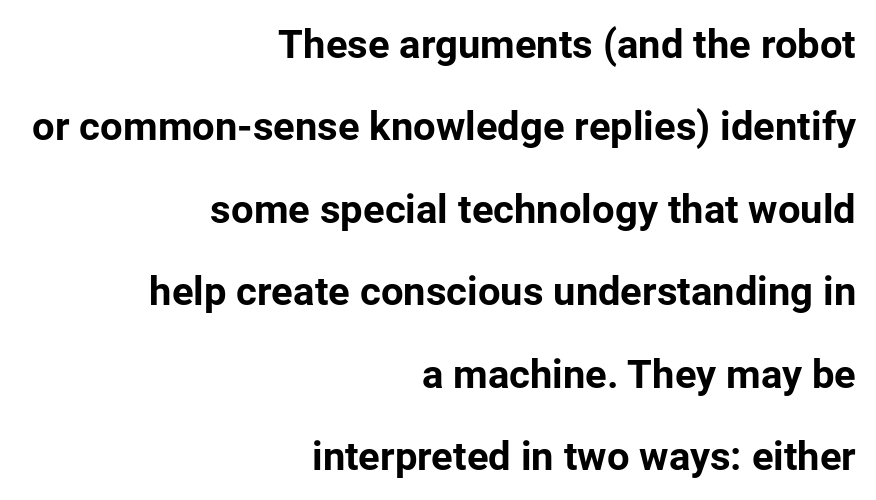
Q: Is the text bold? A: Yes.
Q: Is the text italic (slanted)? A: No, it is upright.
Q: Is the typeface a serif or a sans-serif typeface? A: Sans-serif.
Q: Is the text underlined? A: No.
Q: How is the paragraph aligned? A: Right-aligned.
Q: Is the spacing between letters normal or unusually wide? A: Normal.
Q: Is the spacing between lines tight, normal or loose? A: Loose.
Q: Width (condensed, normal, or wide)? A: Normal.
Q: Stroke contrast? A: Low.
Q: x-height? A: Medium.
Q: Monospaced? A: No.
